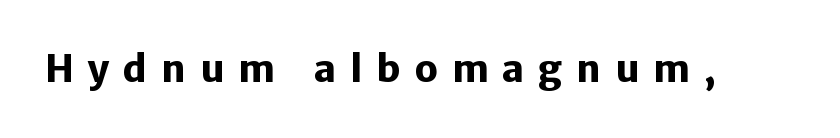
The image shows 37 px heavy sans-serif type, upright; set unusually wide letter spacing (+0.37 em), not underlined; low stroke contrast and a medium x-height.
